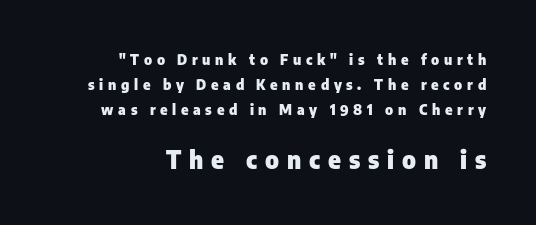
Q: Is the text bold? A: Yes.
Q: Is the text italic (slanted)? A: No, it is upright.
Q: Is the text underlined? A: No.
Q: How is the paragraph aligned? A: Right-aligned.
Q: Is the spacing between letters normal or unusually wide? A: Unusually wide.
Q: Which block of text is set in a larger size, the first (top) or the second (bottom)? A: The second (bottom) one.
